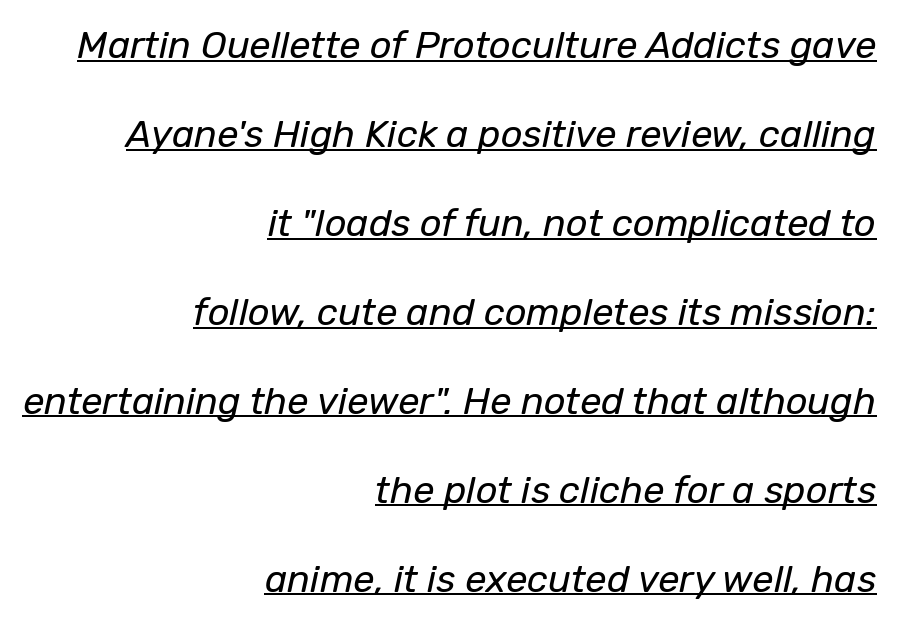
Q: Is the text bold? A: No.
Q: Is the text italic (slanted)? A: Yes, it leans right by about 12 degrees.
Q: Is the text underlined? A: Yes.
Q: How is the paragraph aligned? A: Right-aligned.
Q: Is the spacing between letters normal or unusually wide? A: Normal.
Q: Is the spacing between lines tight, normal or loose? A: Loose.
Q: Width (condensed, normal, or wide)? A: Normal.
Q: Stroke contrast? A: Low.
Q: x-height? A: Medium.
Q: Monospaced? A: No.
